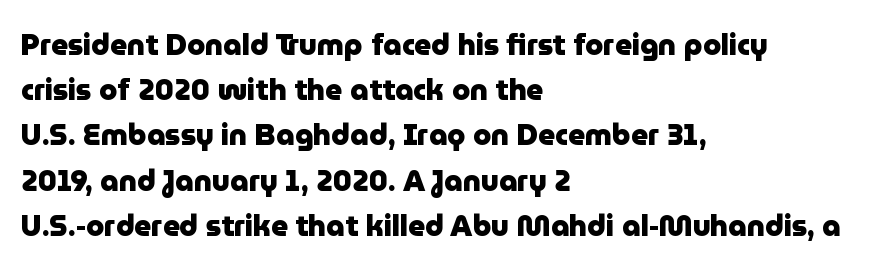
Q: Is the text bold? A: Yes.
Q: Is the text italic (slanted)? A: No, it is upright.
Q: Is the typeface a serif or a sans-serif typeface? A: Sans-serif.
Q: Is the text underlined? A: No.
Q: How is the paragraph aligned? A: Left-aligned.
Q: Is the spacing between letters normal or unusually wide? A: Normal.
Q: Is the spacing between lines tight, normal or loose? A: Normal.
Q: Width (condensed, normal, or wide)? A: Normal.
Q: Stroke contrast? A: Low.
Q: x-height? A: Medium.
Q: Monospaced? A: No.
